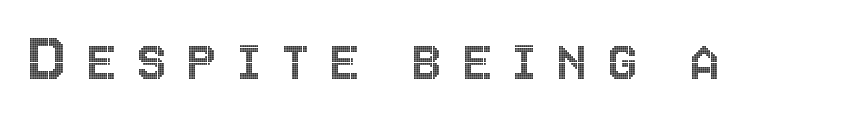
Q: Is the text italic (slanted)? A: No, it is upright.
Q: Is the text underlined? A: No.
Q: Is the spacing between letters normal or unusually wide? A: Unusually wide.
Q: Width (condensed, normal, or wide)? A: Condensed.
Q: x-height? A: Large.
Q: Monospaced? A: No.
